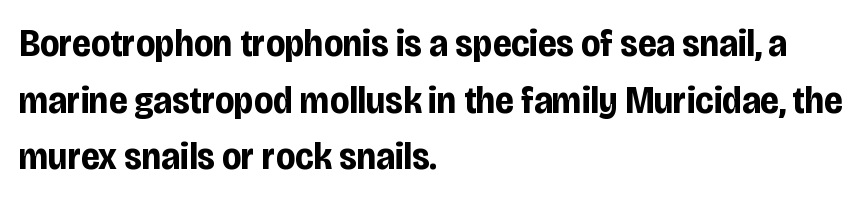
You could call the tracking neutral — neither tight nor loose. Each letter keeps its own natural width here, so spacing adapts to shape. This is heavy type, rendered in bold. Where is the straight margin? On the left. One glance says typical: line gaps are just what's usual.
